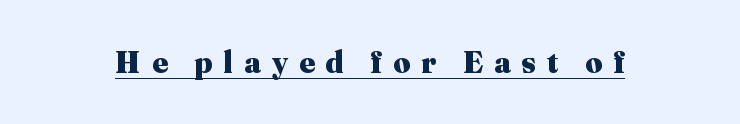
{"serif": "yes", "italic": "no", "bold": "yes", "weight": "heavy", "width": "normal", "stroke_contrast": "medium", "x_height": "medium", "monospaced": "no", "underline": "yes", "letter_spacing": "wide", "letter_spacing_em": 0.36, "glyph_px": 30}
